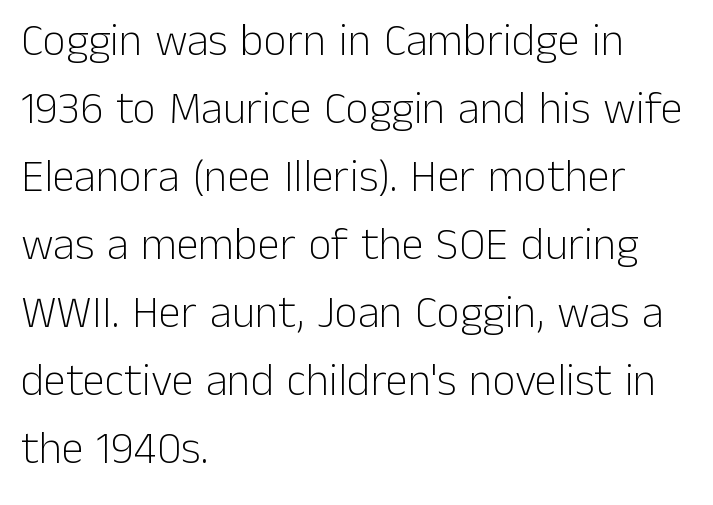
Q: Is the text bold? A: No.
Q: Is the text italic (slanted)? A: No, it is upright.
Q: Is the typeface a serif or a sans-serif typeface? A: Sans-serif.
Q: Is the text underlined? A: No.
Q: How is the paragraph aligned? A: Left-aligned.
Q: Is the spacing between letters normal or unusually wide? A: Normal.
Q: Is the spacing between lines tight, normal or loose? A: Normal.
Q: Width (condensed, normal, or wide)? A: Normal.
Q: Stroke contrast? A: Low.
Q: x-height? A: Medium.
Q: Monospaced? A: No.
